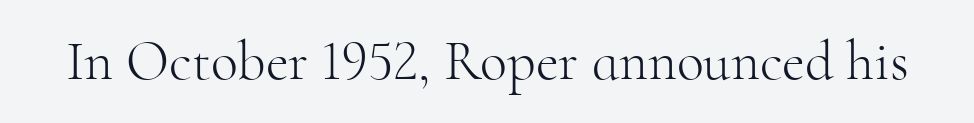
Q: Is the text bold? A: No.
Q: Is the text italic (slanted)? A: No, it is upright.
Q: Is the typeface a serif or a sans-serif typeface? A: Serif.
Q: Is the text underlined? A: No.
Q: Is the spacing between letters normal or unusually wide? A: Normal.
Q: Width (condensed, normal, or wide)? A: Normal.
Q: Stroke contrast? A: High.
Q: x-height? A: Small.
Q: Monospaced? A: No.
